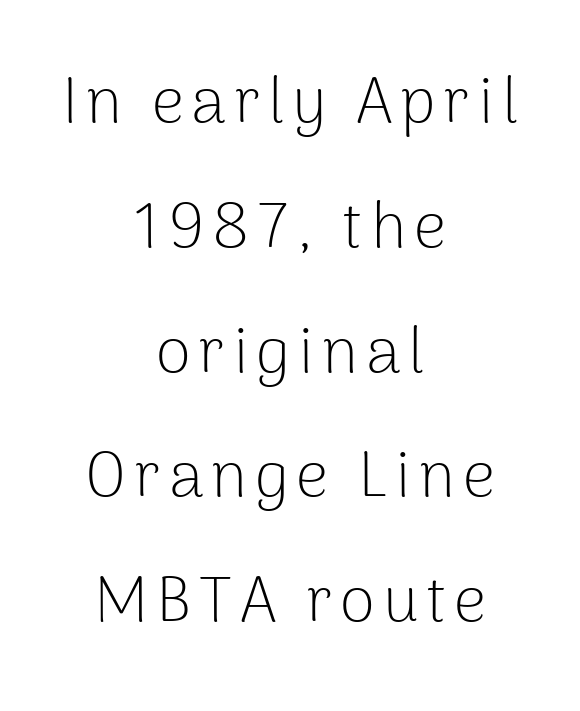
The image shows 64 px light sans-serif type, upright; set centered, loose line spacing (1.95x), not underlined; low stroke contrast and a medium x-height.
